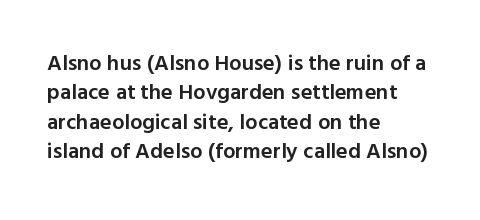
The image shows 22 px text type, upright; set left-aligned, normal line spacing (1.34x), normal letter spacing, not underlined.
